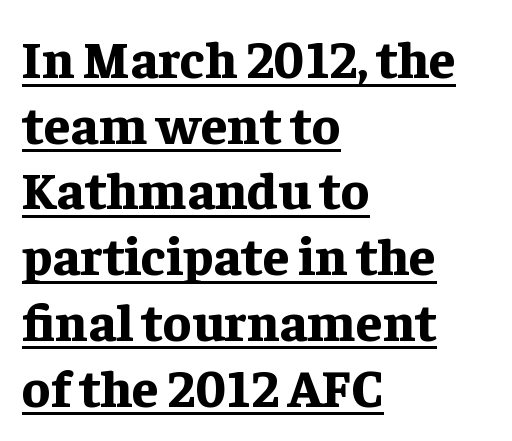
Q: Is the text bold? A: Yes.
Q: Is the text italic (slanted)? A: No, it is upright.
Q: Is the typeface a serif or a sans-serif typeface? A: Serif.
Q: Is the text underlined? A: Yes.
Q: How is the paragraph aligned? A: Left-aligned.
Q: Is the spacing between letters normal or unusually wide? A: Normal.
Q: Width (condensed, normal, or wide)? A: Normal.
Q: Stroke contrast? A: Low.
Q: x-height? A: Medium.
Q: Monospaced? A: No.
